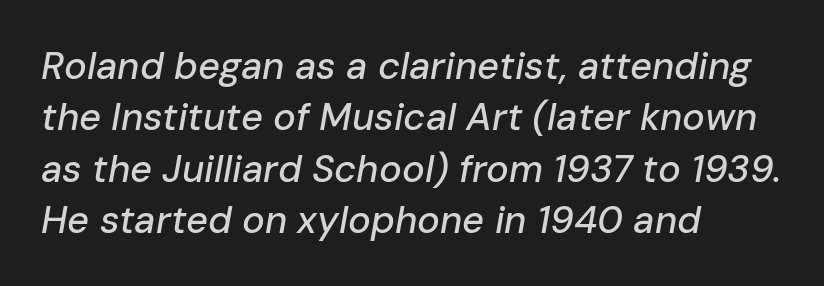
In terms of posture, this sample is oblique. The space beneath each line is pristine and unruled. A typesetter would call this proportional, since set widths differ per character. Layout note: lines flush left. Regular leading.
